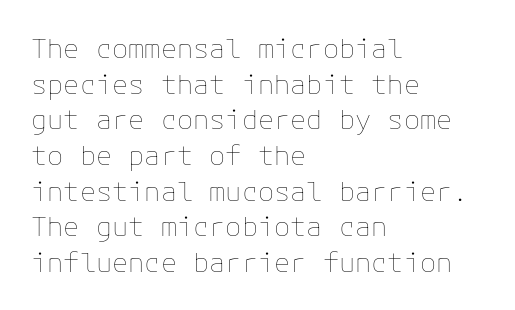
The image shows 27 px text type, upright; set left-aligned, normal line spacing (1.32x), normal letter spacing, not underlined.
